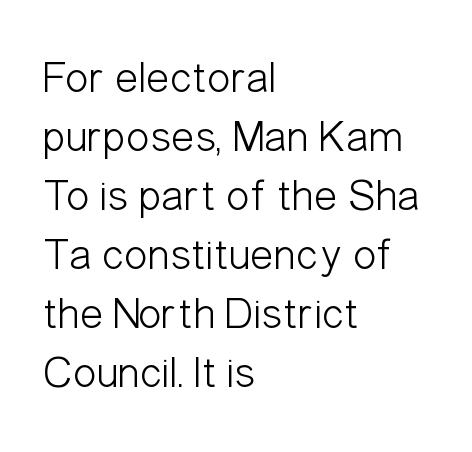
Q: Is the text bold? A: No.
Q: Is the text italic (slanted)? A: No, it is upright.
Q: Is the typeface a serif or a sans-serif typeface? A: Sans-serif.
Q: Is the text underlined? A: No.
Q: How is the paragraph aligned? A: Left-aligned.
Q: Is the spacing between letters normal or unusually wide? A: Normal.
Q: Is the spacing between lines tight, normal or loose? A: Normal.
Q: Width (condensed, normal, or wide)? A: Condensed.
Q: Stroke contrast? A: Low.
Q: x-height? A: Medium.
Q: Monospaced? A: No.
